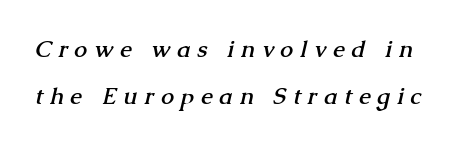
{"bold": "yes", "underline": "no", "line_spacing": "loose", "line_spacing_ratio": 2.06, "letter_spacing": "wide", "letter_spacing_em": 0.31, "glyph_px": 23}
